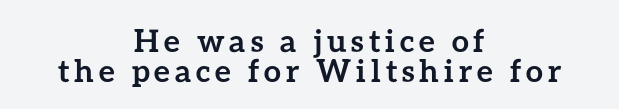
The image shows 31 px semibold type, upright; set centered, tight line spacing (0.98x), not underlined; low stroke contrast and a medium x-height.
